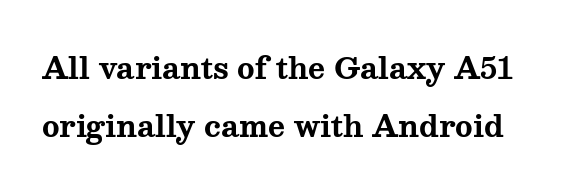
{"serif": "yes", "italic": "no", "bold": "yes", "weight": "bold", "width": "wide", "stroke_contrast": "medium", "x_height": "medium", "monospaced": "no", "underline": "no", "line_spacing": "loose", "line_spacing_ratio": 2.01, "letter_spacing": "normal", "letter_spacing_em": 0.0, "glyph_px": 29}
